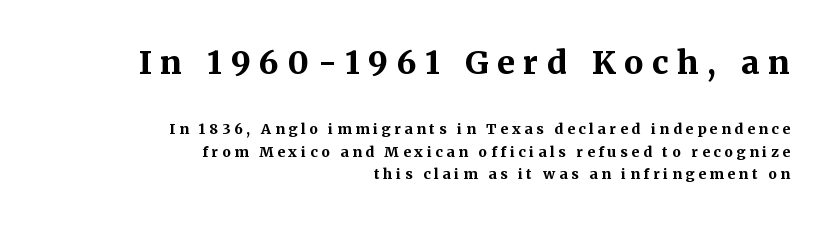
{"serif": "yes", "italic": "no", "bold": "yes", "weight": "bold", "width": "normal", "stroke_contrast": "medium", "x_height": "medium", "monospaced": "no", "underline": "no", "align": "right", "line_spacing": "normal", "line_spacing_ratio": 1.63, "letter_spacing": "wide", "letter_spacing_em": 0.27, "larger_block": "first", "size_ratio": 2.29, "glyph_px": 32}
